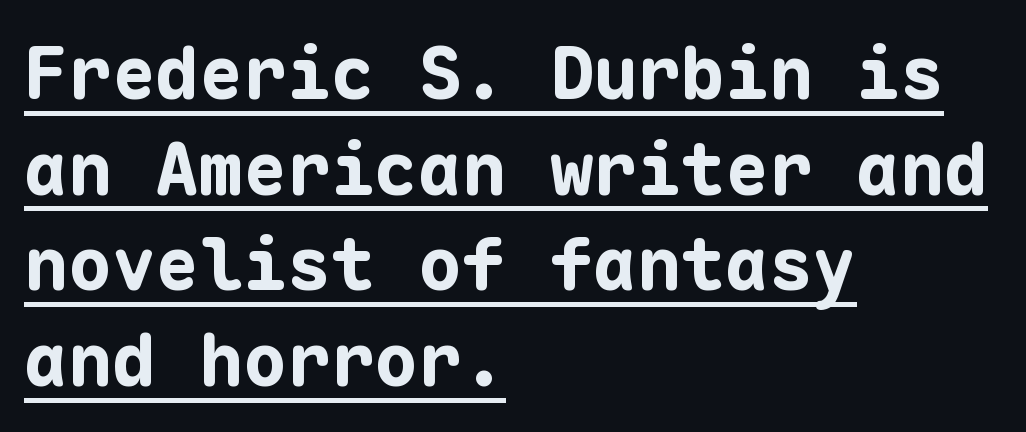
{"serif": "no", "italic": "no", "bold": "yes", "weight": "bold", "width": "normal", "stroke_contrast": "low", "x_height": "medium", "monospaced": "yes", "underline": "yes", "align": "left", "line_spacing": "normal", "line_spacing_ratio": 1.31, "letter_spacing": "normal", "letter_spacing_em": 0.0, "glyph_px": 73}
